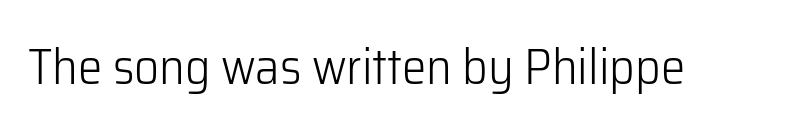
Ink coverage per letter is moderate at most. The glyphs are unaccompanied by any horizontal stroke below them. This is the regular roman posture of the typeface. Letter spacing: default.
